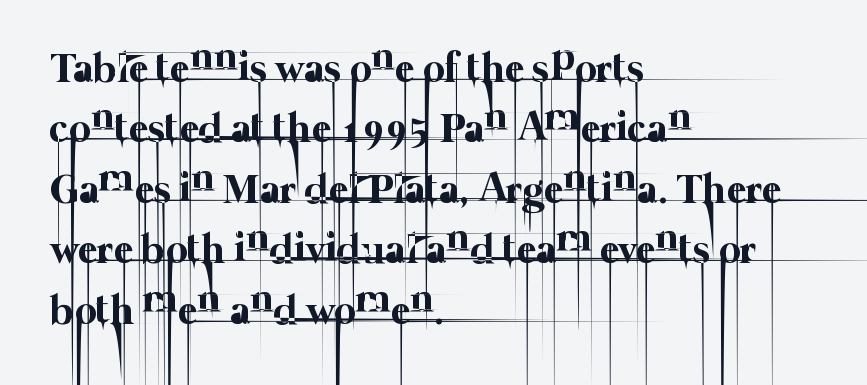
{"bold": "no", "weight": "thin", "width": "normal", "stroke_contrast": "low", "x_height": "medium", "monospaced": "no", "underline": "no", "align": "left", "line_spacing": "normal", "line_spacing_ratio": 1.44, "letter_spacing": "normal", "letter_spacing_em": 0.0, "glyph_px": 42}
